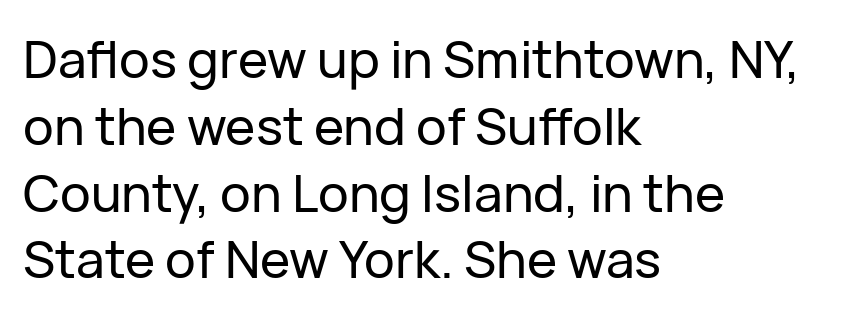
Q: Is the text italic (slanted)? A: No, it is upright.
Q: Is the typeface a serif or a sans-serif typeface? A: Sans-serif.
Q: Is the text underlined? A: No.
Q: How is the paragraph aligned? A: Left-aligned.
Q: Is the spacing between letters normal or unusually wide? A: Normal.
Q: Is the spacing between lines tight, normal or loose? A: Normal.
Q: Width (condensed, normal, or wide)? A: Normal.
Q: Stroke contrast? A: Low.
Q: x-height? A: Medium.
Q: Monospaced? A: No.
